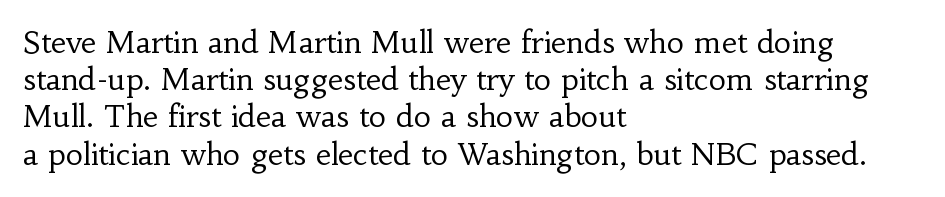
The image shows 30 px regular-weight serif type, upright; set left-aligned, line spacing 1.24x, normal letter spacing, not underlined; low stroke contrast and a small x-height.
